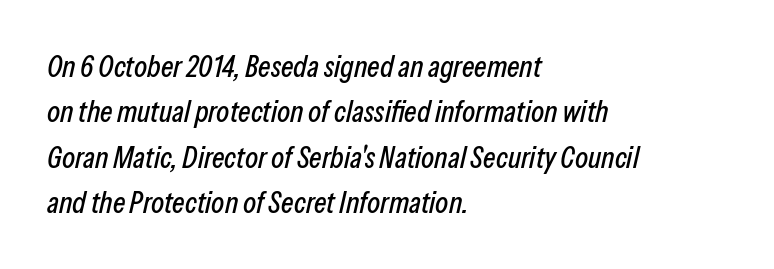
Q: Is the text italic (slanted)? A: Yes, it leans right by about 13 degrees.
Q: Is the text underlined? A: No.
Q: How is the paragraph aligned? A: Left-aligned.
Q: Is the spacing between letters normal or unusually wide? A: Normal.
Q: Is the spacing between lines tight, normal or loose? A: Normal.
Q: Width (condensed, normal, or wide)? A: Condensed.
Q: Stroke contrast? A: Low.
Q: x-height? A: Medium.
Q: Monospaced? A: No.
